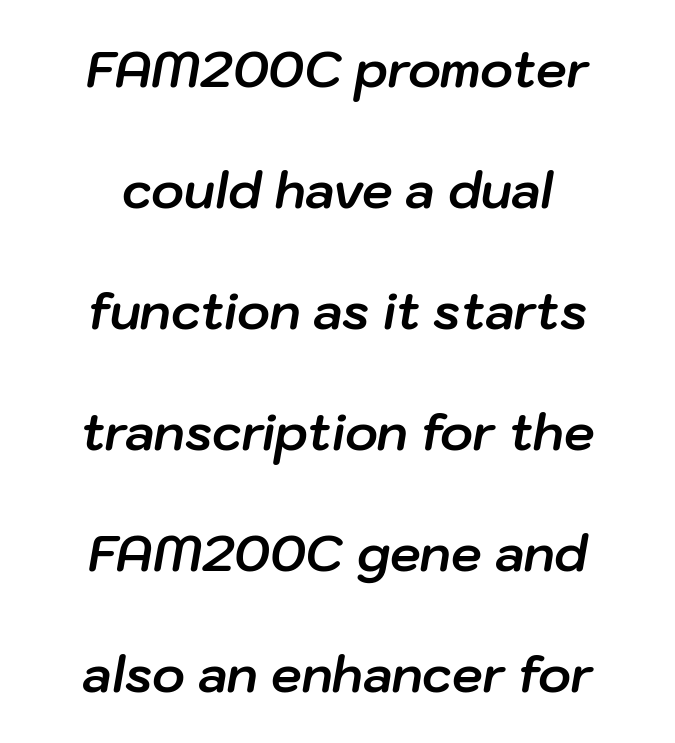
{"italic": "yes", "lean": "right", "slant_degrees": 10, "bold": "yes", "weight": "bold", "width": "normal", "stroke_contrast": "low", "x_height": "medium", "monospaced": "no", "underline": "no", "align": "center", "line_spacing": "loose", "line_spacing_ratio": 2.47, "letter_spacing": "normal", "letter_spacing_em": 0.0, "glyph_px": 49}
